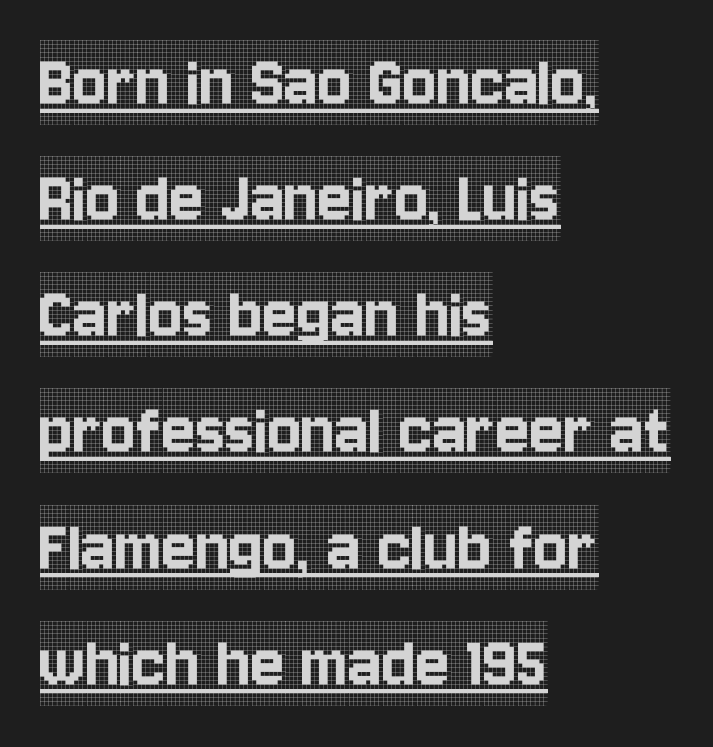
Q: Is the text italic (slanted)? A: No, it is upright.
Q: Is the typeface a serif or a sans-serif typeface? A: Serif.
Q: Is the text underlined? A: Yes.
Q: How is the paragraph aligned? A: Left-aligned.
Q: Is the spacing between letters normal or unusually wide? A: Normal.
Q: Is the spacing between lines tight, normal or loose? A: Normal.
Q: Width (condensed, normal, or wide)? A: Condensed.
Q: x-height? A: Large.
Q: Monospaced? A: No.
